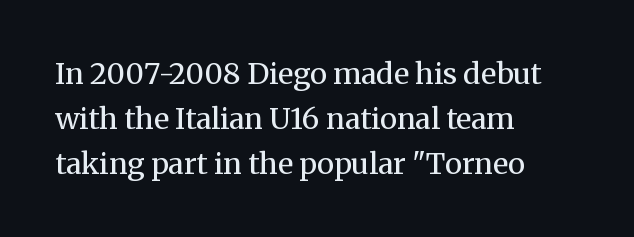
Nobody drew a line under any word here. The setting favours the left margin, as ordinary paragraphs usually do. Is this a fixed-width face? No — the glyphs have proportional, varying widths. Do the letters lean? They stand straight. Are there feet on the stems? There are — it's a serif.
